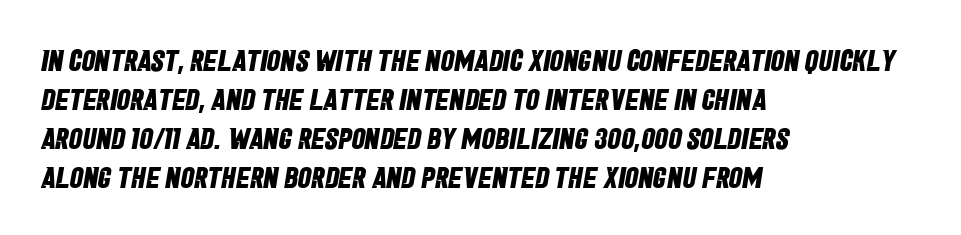
Does extra space separate the letters? No, they use regular spacing. Each letter keeps its own natural width here, so spacing adapts to shape. How would I describe the line gaps? Plain and ordinary. Where is the straight margin? On the left.
